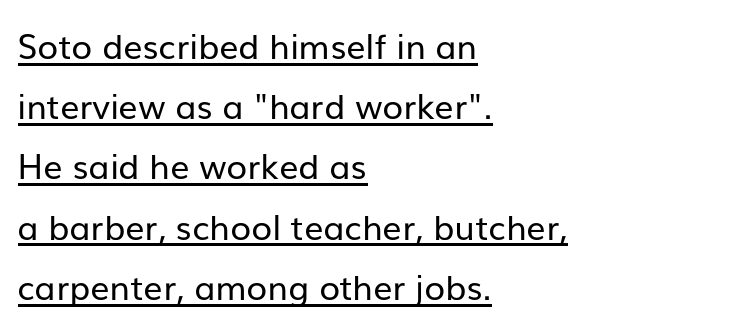
Q: Is the text bold? A: No.
Q: Is the text italic (slanted)? A: No, it is upright.
Q: Is the typeface a serif or a sans-serif typeface? A: Sans-serif.
Q: Is the text underlined? A: Yes.
Q: How is the paragraph aligned? A: Left-aligned.
Q: Is the spacing between letters normal or unusually wide? A: Normal.
Q: Width (condensed, normal, or wide)? A: Normal.
Q: Stroke contrast? A: Low.
Q: x-height? A: Medium.
Q: Monospaced? A: No.
